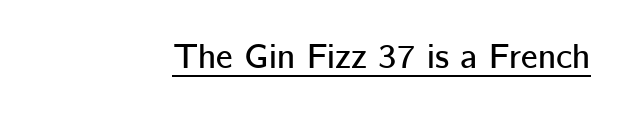
The image shows 35 px sans-serif type, upright; set normal letter spacing, underlined; low stroke contrast and a medium x-height.
